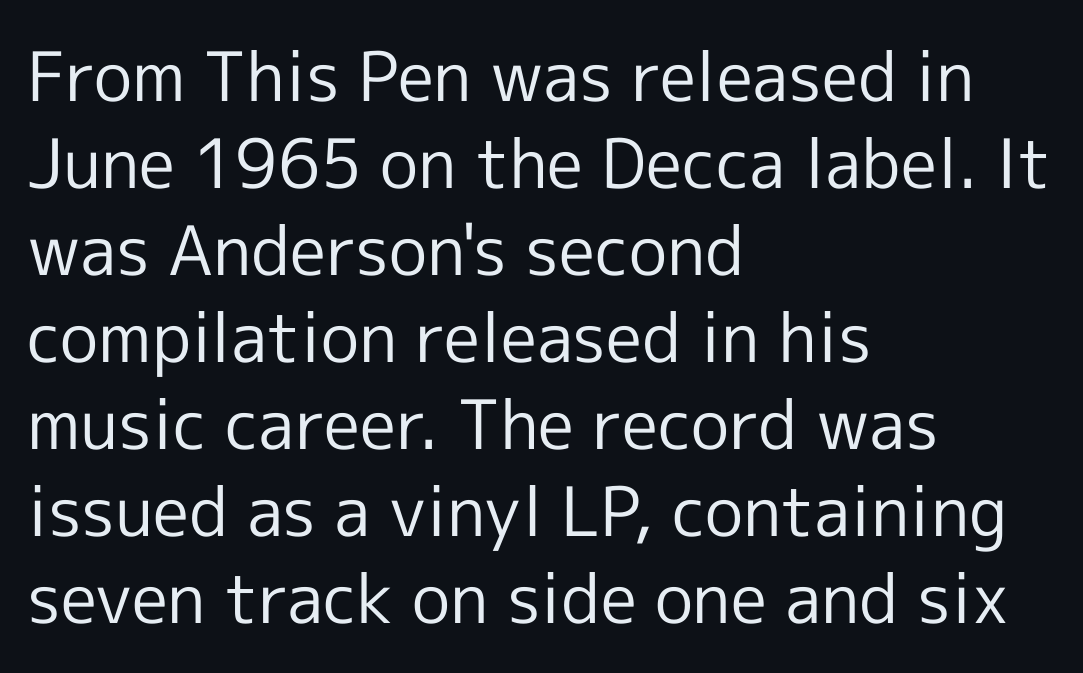
The image shows 68 px regular-weight sans-serif type, upright; set left-aligned, normal line spacing (1.28x), normal letter spacing, not underlined; a medium x-height.
